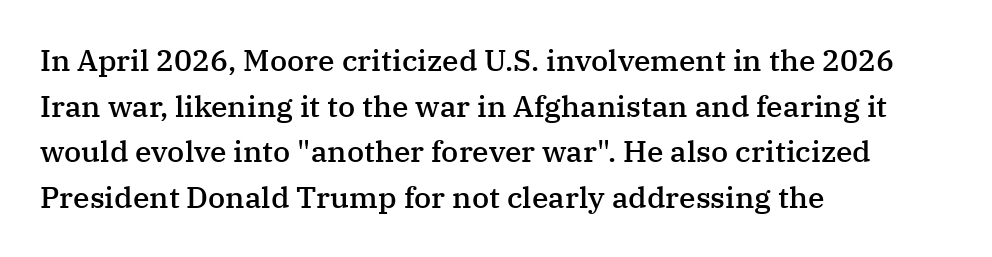
The image shows 30 px semibold serif type, upright; set left-aligned, normal line spacing (1.52x), normal letter spacing, not underlined; medium stroke contrast and a medium x-height.
